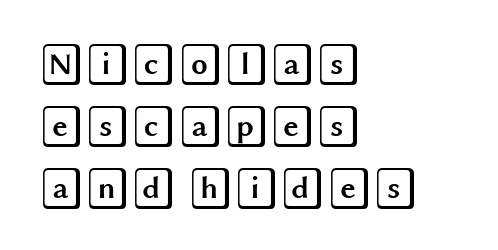
Horizontal alignment here is leftward, the default for most running prose. Is the letter spacing exaggerated? No — it looks like the ordinary default. Baseline-to-baseline distance is the conventional proportion of letter height. The specimen reads as upright at a glance.
